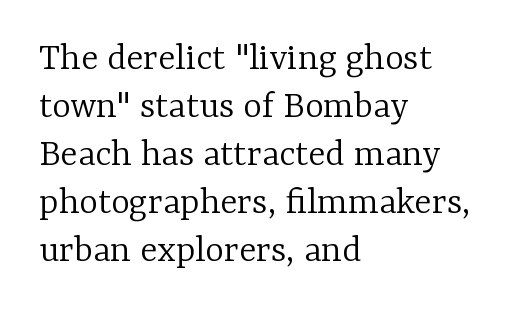
The image shows 40 px light serif type, upright; set left-aligned, line spacing 1.2x, normal letter spacing, not underlined; low stroke contrast and a medium x-height.
